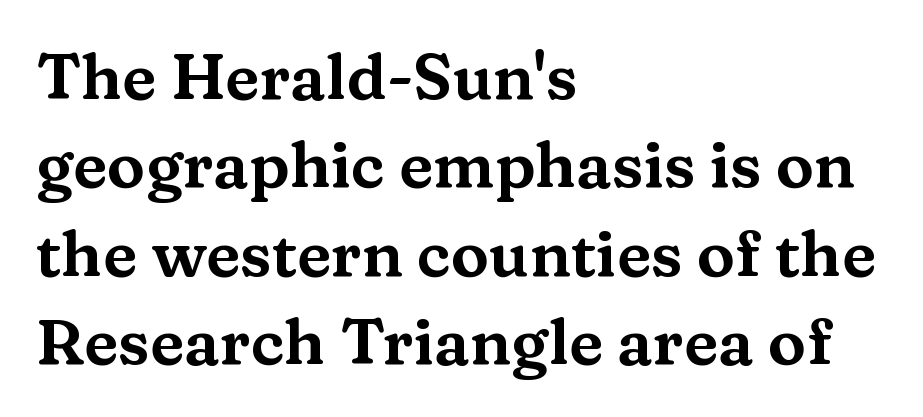
Italic? Not at all — the glyphs are vertical. Where is the straight margin? On the left. Here the designer chose a conventional face with non-uniform glyph widths. The text was rendered using a seriffed face with decorative stroke endings.
